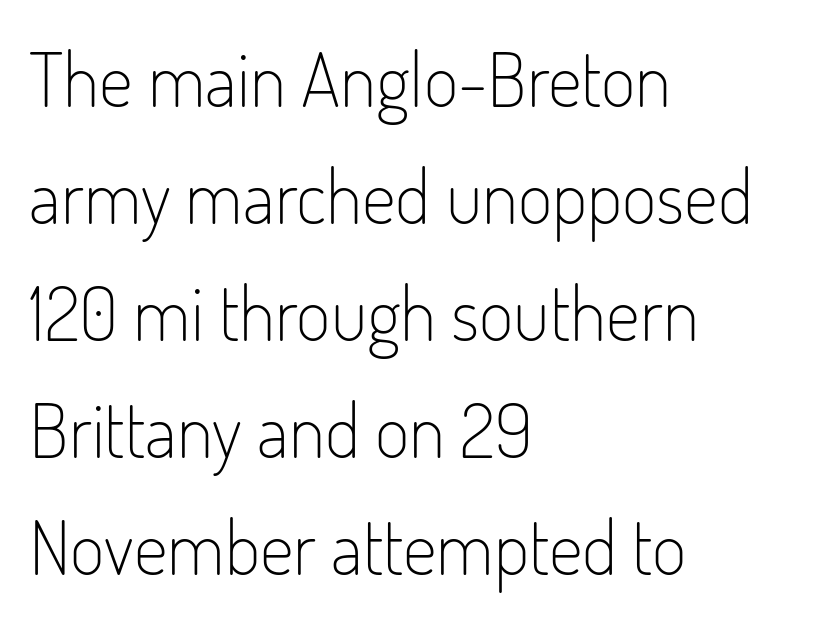
{"serif": "no", "italic": "no", "bold": "no", "weight": "light", "width": "condensed", "stroke_contrast": "low", "x_height": "small", "monospaced": "no", "underline": "no", "align": "left", "line_spacing": "normal", "line_spacing_ratio": 1.56, "letter_spacing": "normal", "letter_spacing_em": 0.0, "glyph_px": 75}
